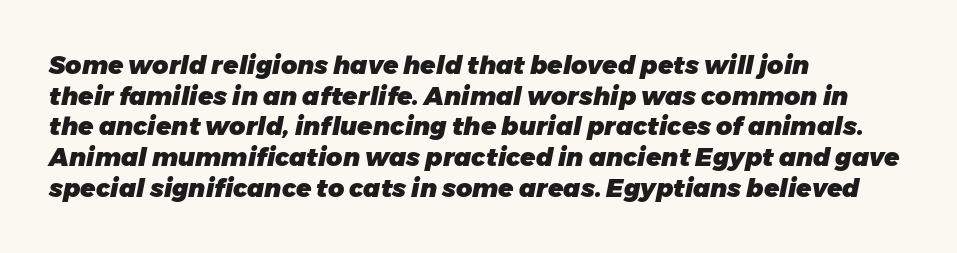
Q: Is the text bold? A: Yes.
Q: Is the text italic (slanted)? A: Yes, it leans right by about 11 degrees.
Q: Is the text underlined? A: No.
Q: How is the paragraph aligned? A: Left-aligned.
Q: Is the spacing between letters normal or unusually wide? A: Normal.
